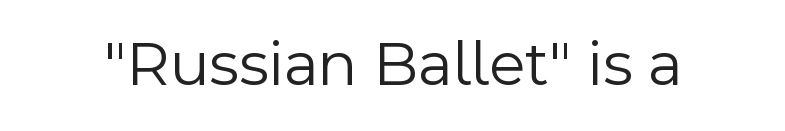
{"serif": "no", "italic": "no", "bold": "no", "weight": "light", "width": "normal", "x_height": "medium", "monospaced": "no", "underline": "no", "letter_spacing": "normal", "letter_spacing_em": 0.0, "glyph_px": 65}
